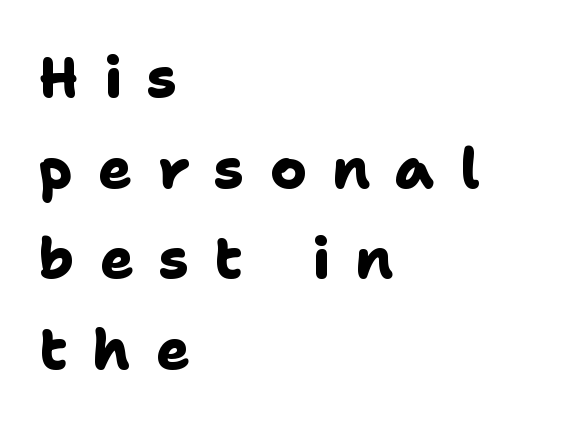
{"serif": "no", "bold": "yes", "weight": "heavy", "width": "normal", "stroke_contrast": "low", "x_height": "medium", "monospaced": "no", "underline": "no", "align": "left", "line_spacing": "normal", "line_spacing_ratio": 1.62, "letter_spacing": "wide", "letter_spacing_em": 0.45, "glyph_px": 56}
